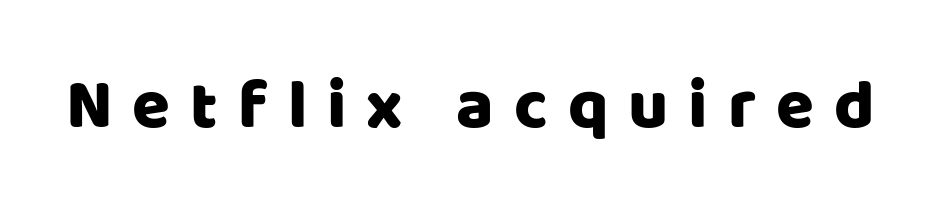
Q: Is the text italic (slanted)? A: No, it is upright.
Q: Is the typeface a serif or a sans-serif typeface? A: Sans-serif.
Q: Is the text underlined? A: No.
Q: Is the spacing between letters normal or unusually wide? A: Unusually wide.
Q: Width (condensed, normal, or wide)? A: Normal.
Q: Stroke contrast? A: Low.
Q: x-height? A: Large.
Q: Monospaced? A: No.
